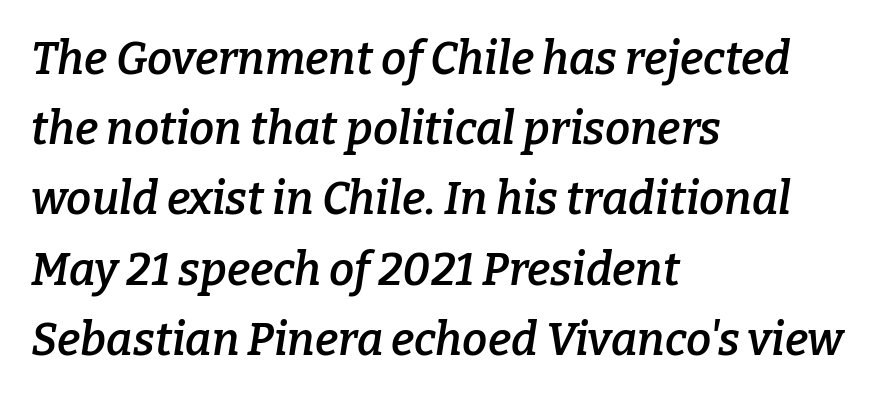
Q: Is the text bold? A: Semi-bold.
Q: Is the text italic (slanted)? A: Yes, it leans right by about 9 degrees.
Q: Is the typeface a serif or a sans-serif typeface? A: Serif.
Q: Is the text underlined? A: No.
Q: How is the paragraph aligned? A: Left-aligned.
Q: Is the spacing between letters normal or unusually wide? A: Normal.
Q: Is the spacing between lines tight, normal or loose? A: Normal.
Q: Width (condensed, normal, or wide)? A: Normal.
Q: Stroke contrast? A: Low.
Q: x-height? A: Medium.
Q: Monospaced? A: No.
